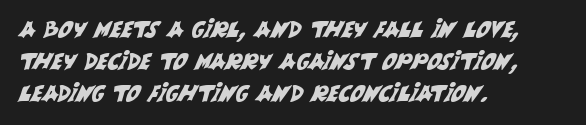
{"underline": "no", "align": "left", "line_spacing": "normal", "line_spacing_ratio": 1.46, "letter_spacing": "normal", "letter_spacing_em": 0.0, "glyph_px": 22}
